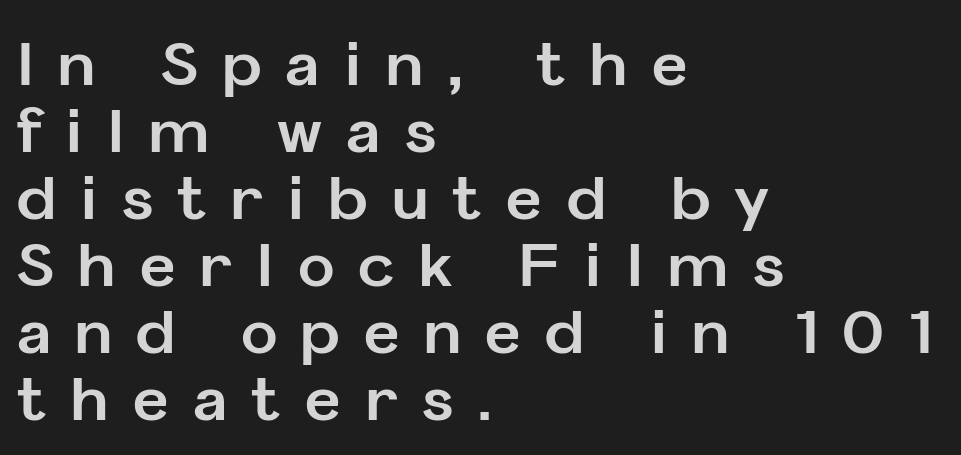
The paragraph shown leans on its left margin. The block of text is dense from top to bottom, with scant space between rows. Each letter keeps its own natural width here, so spacing adapts to shape. Words appear elongated and porous because spacing is wide. Regarding serifs, this sample does without them.
